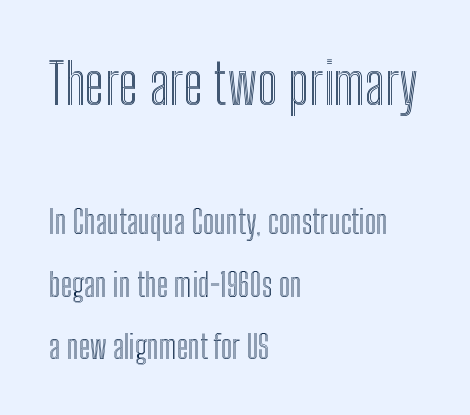
{"italic": "no", "width": "condensed", "x_height": "medium", "monospaced": "no", "underline": "no", "align": "left", "line_spacing": "loose", "line_spacing_ratio": 1.94, "letter_spacing": "normal", "letter_spacing_em": 0.0, "larger_block": "first", "size_ratio": 1.75, "glyph_px": 56}
